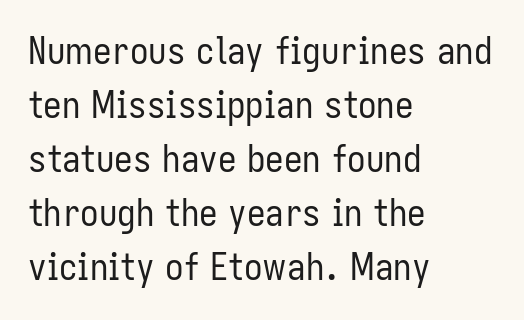
The image shows 37 px regular-weight, condensed sans-serif type, upright; set left-aligned, normal line spacing (1.46x), normal letter spacing, not underlined; low stroke contrast and a medium x-height.
